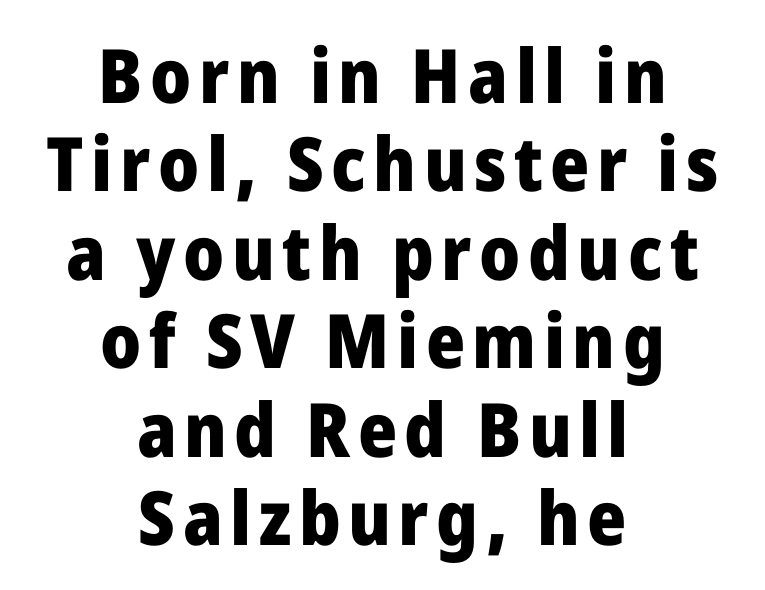
Letters rest on an invisible, unmarked baseline. The passage is arranged like a title page — every line centered. The characters display no serif detailing; their extremities are plain. Its strokes are broad and dark, the hallmark of bold type. The type sits square on the baseline with zero lean.
